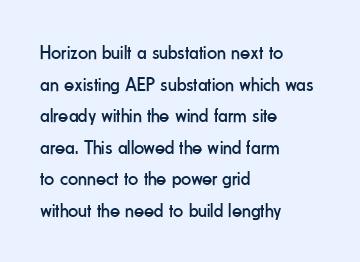
{"italic": "no", "bold": "no", "underline": "no", "align": "left", "line_spacing": "normal", "line_spacing_ratio": 1.58, "letter_spacing": "normal", "letter_spacing_em": 0.0, "glyph_px": 20}
